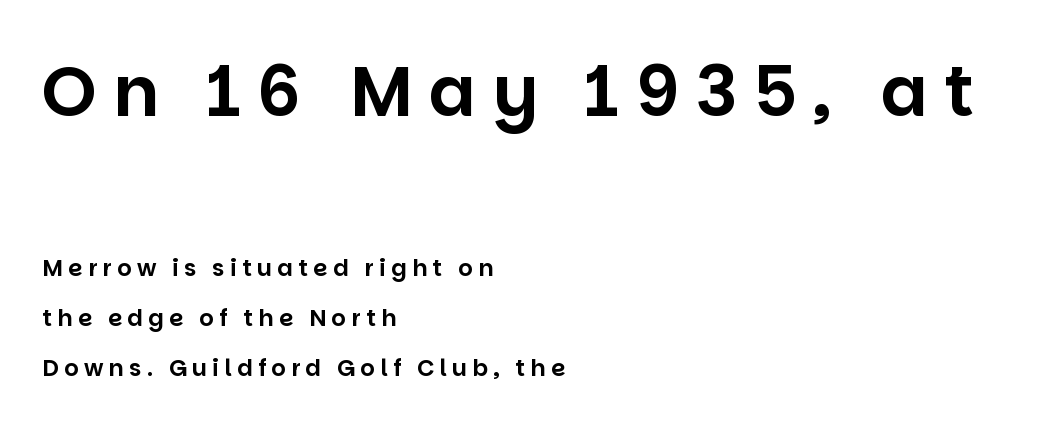
The image shows 70 px sans-serif type, upright; set left-aligned, loose line spacing (2.18x), unusually wide letter spacing (+0.23 em), not underlined; the first (top) block is 3.04x larger; low stroke contrast and a large x-height.
